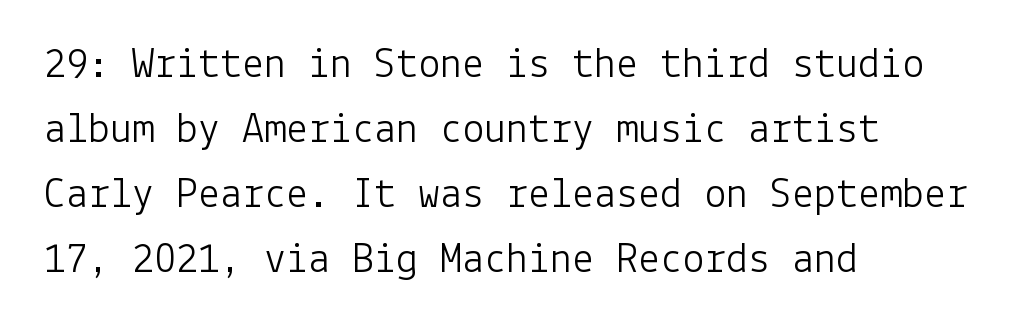
The image shows 44 px light sans-serif type, upright; set left-aligned, normal line spacing (1.48x), normal letter spacing, not underlined; low stroke contrast and a medium x-height.
